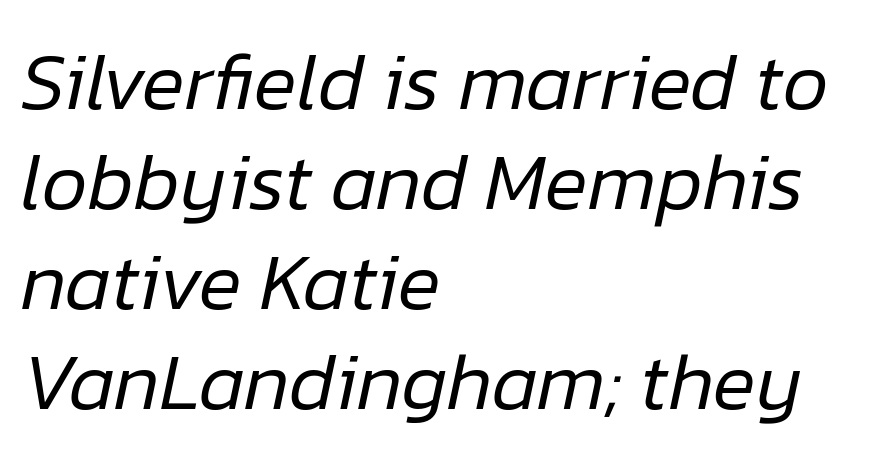
{"italic": "yes", "lean": "right", "slant_degrees": 12, "bold": "no", "weight": "regular", "width": "normal", "stroke_contrast": "low", "x_height": "medium", "monospaced": "no", "underline": "no", "align": "left", "line_spacing": "normal", "line_spacing_ratio": 1.25, "letter_spacing": "normal", "letter_spacing_em": 0.0, "glyph_px": 80}
